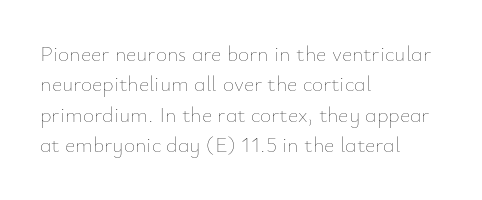
Q: Is the text bold? A: No.
Q: Is the text italic (slanted)? A: No, it is upright.
Q: Is the text underlined? A: No.
Q: How is the paragraph aligned? A: Left-aligned.
Q: Is the spacing between letters normal or unusually wide? A: Normal.
Q: Is the spacing between lines tight, normal or loose? A: Normal.
